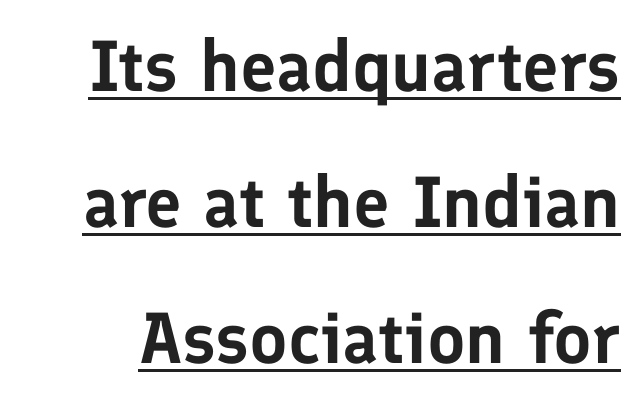
This rendering features underlined lettering. In terms of letterform style, serifs are entirely absent. Proportional: the letters do not fall into vertical columns. Glyph-to-glyph distance matches everyday printed text. Tall strokes in this sample are plumb rather than angled.
